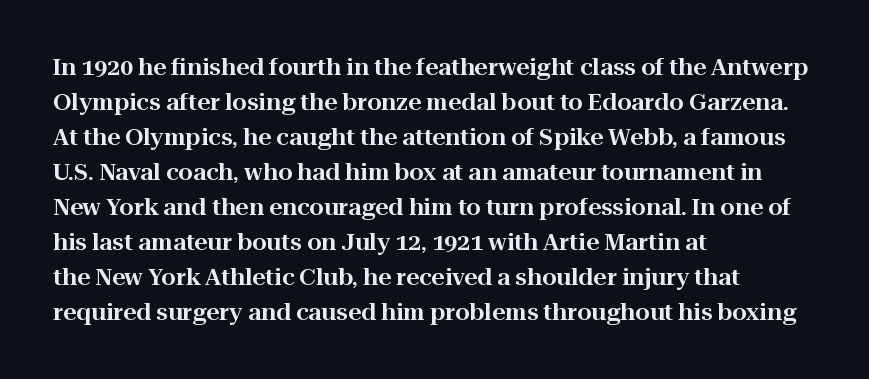
{"italic": "no", "underline": "no", "align": "left", "line_spacing": "normal", "line_spacing_ratio": 1.52, "letter_spacing": "normal", "letter_spacing_em": 0.0, "glyph_px": 23}
